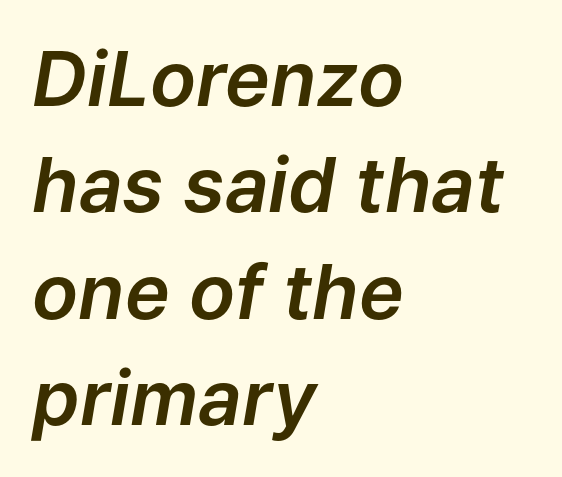
The image shows 76 px text type, italic (leaning right); set left-aligned, normal line spacing (1.4x), normal letter spacing, not underlined; low stroke contrast and a medium x-height.
